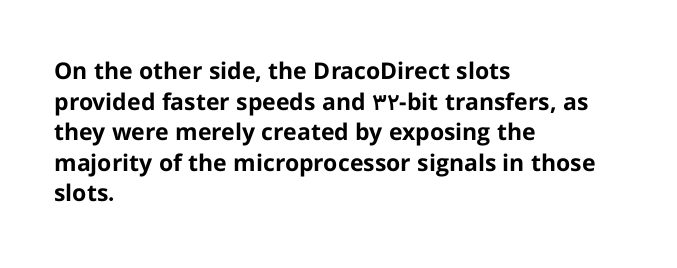
The image shows 23 px bold type, upright; set left-aligned, normal line spacing (1.33x), normal letter spacing, not underlined.
